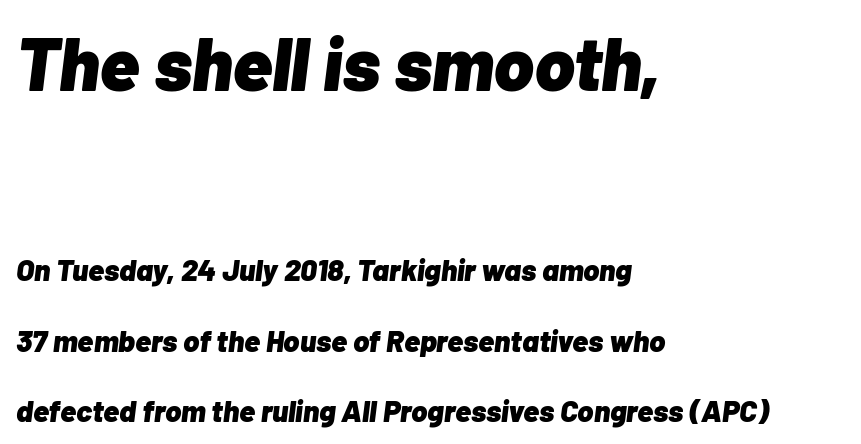
Q: Is the text bold? A: Yes.
Q: Is the text italic (slanted)? A: Yes, it leans right by about 7 degrees.
Q: Is the text underlined? A: No.
Q: How is the paragraph aligned? A: Left-aligned.
Q: Is the spacing between letters normal or unusually wide? A: Normal.
Q: Is the spacing between lines tight, normal or loose? A: Loose.
Q: Which block of text is set in a larger size, the first (top) or the second (bottom)? A: The first (top) one.
Q: Width (condensed, normal, or wide)? A: Normal.
Q: Stroke contrast? A: Low.
Q: x-height? A: Medium.
Q: Monospaced? A: No.
